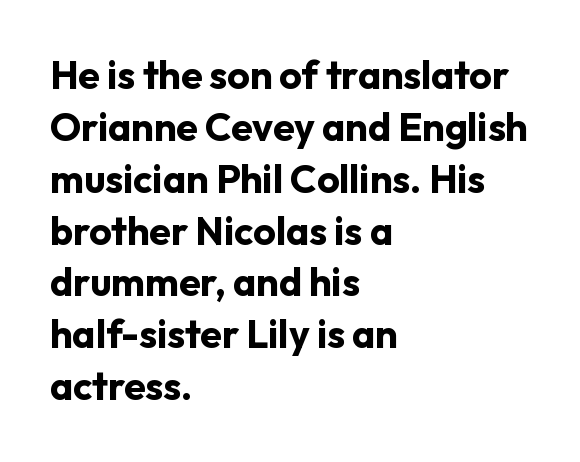
Q: Is the text bold? A: Yes.
Q: Is the text italic (slanted)? A: No, it is upright.
Q: Is the typeface a serif or a sans-serif typeface? A: Sans-serif.
Q: Is the text underlined? A: No.
Q: How is the paragraph aligned? A: Left-aligned.
Q: Is the spacing between letters normal or unusually wide? A: Normal.
Q: Is the spacing between lines tight, normal or loose? A: Normal.
Q: Width (condensed, normal, or wide)? A: Normal.
Q: Stroke contrast? A: Low.
Q: x-height? A: Medium.
Q: Monospaced? A: No.
